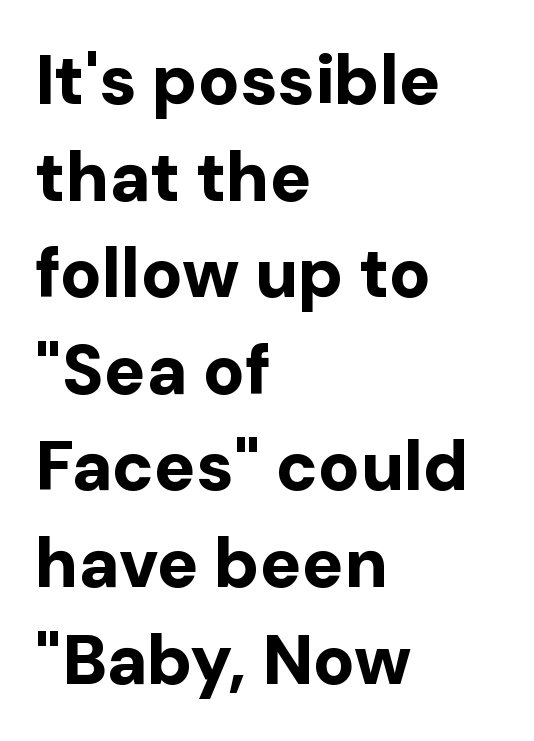
{"serif": "no", "italic": "no", "bold": "yes", "weight": "bold", "width": "normal", "stroke_contrast": "low", "x_height": "medium", "monospaced": "no", "underline": "no", "align": "left", "line_spacing": "normal", "line_spacing_ratio": 1.4, "letter_spacing": "normal", "letter_spacing_em": 0.0, "glyph_px": 69}
